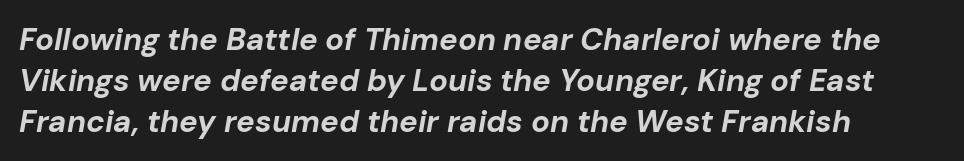
{"italic": "yes", "lean": "right", "slant_degrees": 10, "bold": "yes", "weight": "bold", "width": "normal", "stroke_contrast": "low", "x_height": "medium", "monospaced": "no", "underline": "no", "align": "left", "line_spacing": "normal", "line_spacing_ratio": 1.32, "letter_spacing": "normal", "letter_spacing_em": 0.0, "glyph_px": 31}
